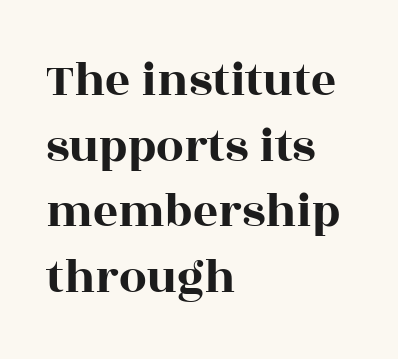
{"serif": "yes", "italic": "no", "width": "wide", "x_height": "large", "monospaced": "no", "underline": "no", "align": "left", "line_spacing": "normal", "line_spacing_ratio": 1.34, "letter_spacing": "normal", "letter_spacing_em": 0.0, "glyph_px": 49}
